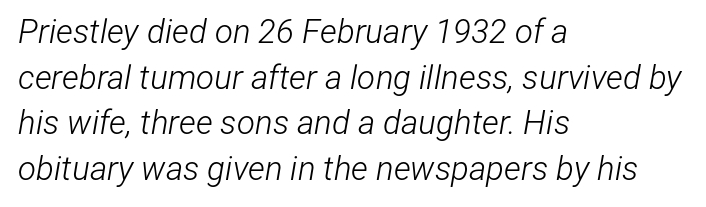
Q: Is the text bold? A: No.
Q: Is the text italic (slanted)? A: Yes, it leans right by about 12 degrees.
Q: Is the text underlined? A: No.
Q: How is the paragraph aligned? A: Left-aligned.
Q: Is the spacing between letters normal or unusually wide? A: Normal.
Q: Is the spacing between lines tight, normal or loose? A: Normal.
Q: Width (condensed, normal, or wide)? A: Condensed.
Q: Stroke contrast? A: Low.
Q: x-height? A: Medium.
Q: Monospaced? A: No.
